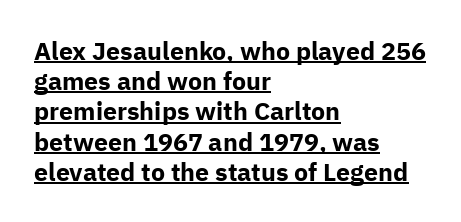
Q: Is the text bold? A: Yes.
Q: Is the text italic (slanted)? A: No, it is upright.
Q: Is the text underlined? A: Yes.
Q: How is the paragraph aligned? A: Left-aligned.
Q: Is the spacing between letters normal or unusually wide? A: Normal.
